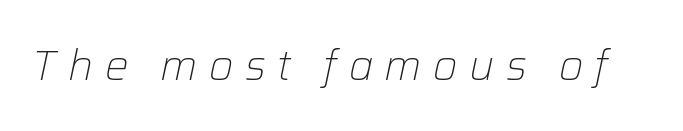
{"italic": "yes", "lean": "right", "slant_degrees": 12, "bold": "no", "weight": "light", "width": "normal", "stroke_contrast": "low", "x_height": "medium", "monospaced": "no", "underline": "no", "letter_spacing": "wide", "letter_spacing_em": 0.27, "glyph_px": 42}
